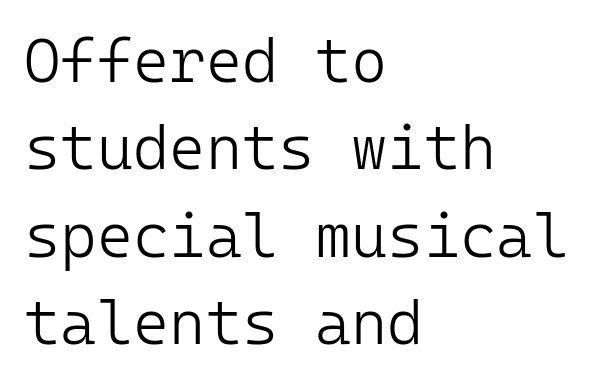
Beneath every word, the page is bare. Are there feet on the stems? There aren't — it's a sans. Regular leading. No italicization has been applied; the sample stays upright.
